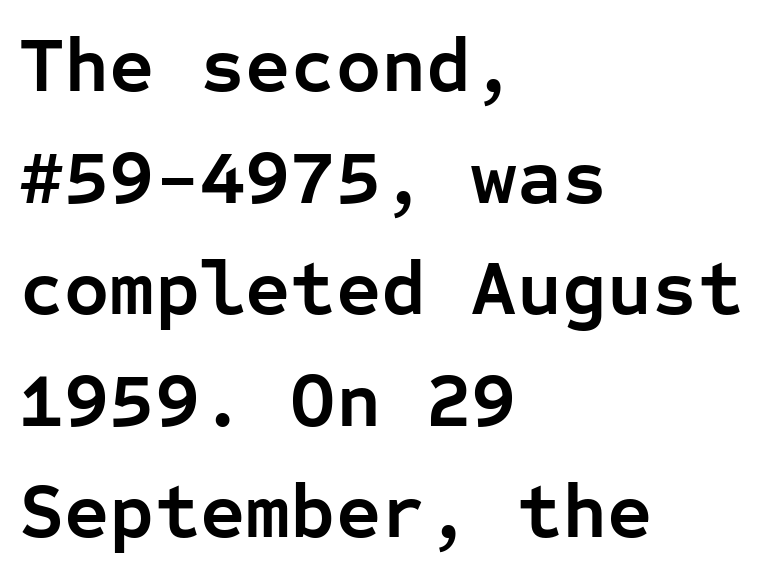
Q: Is the text bold? A: Yes.
Q: Is the text italic (slanted)? A: No, it is upright.
Q: Is the typeface a serif or a sans-serif typeface? A: Sans-serif.
Q: Is the text underlined? A: No.
Q: How is the paragraph aligned? A: Left-aligned.
Q: Is the spacing between letters normal or unusually wide? A: Normal.
Q: Is the spacing between lines tight, normal or loose? A: Normal.
Q: Width (condensed, normal, or wide)? A: Normal.
Q: Stroke contrast? A: Low.
Q: x-height? A: Medium.
Q: Monospaced? A: Yes.
